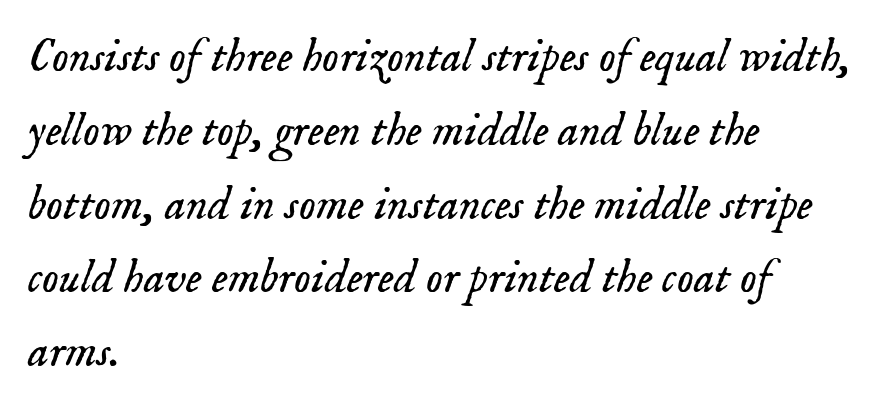
{"serif": "yes", "italic": "yes", "lean": "right", "slant_degrees": 18, "bold": "no", "weight": "light", "width": "normal", "stroke_contrast": "low", "x_height": "small", "monospaced": "no", "underline": "no", "align": "left", "line_spacing": "normal", "line_spacing_ratio": 1.57, "letter_spacing": "normal", "letter_spacing_em": 0.0, "glyph_px": 47}
